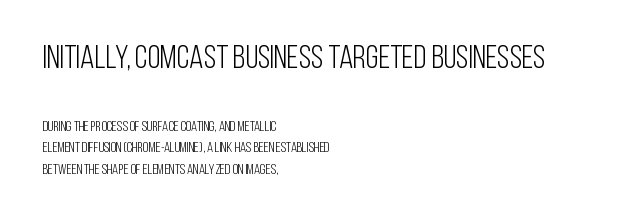
{"serif": "no", "italic": "no", "bold": "no", "weight": "light", "width": "condensed", "stroke_contrast": "low", "x_height": "large", "monospaced": "no", "underline": "no", "align": "left", "line_spacing": "normal", "line_spacing_ratio": 1.53, "letter_spacing": "normal", "letter_spacing_em": 0.0, "larger_block": "first", "size_ratio": 2.36, "glyph_px": 33}
